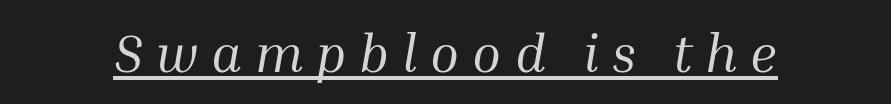
The image shows 53 px regular-weight serif type, italic (leaning right); set unusually wide letter spacing (+0.24 em), underlined; medium stroke contrast and a medium x-height.
